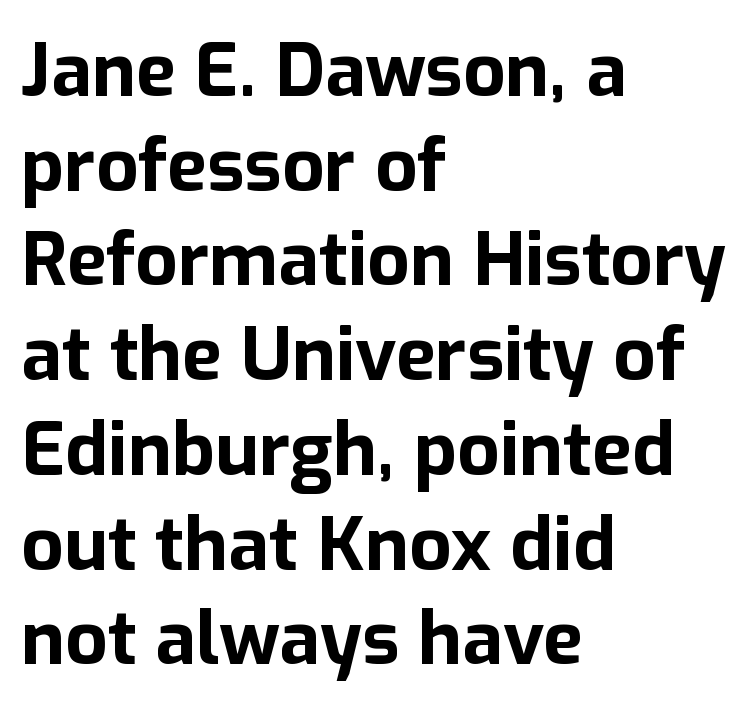
The image shows 74 px bold sans-serif type, upright; set left-aligned, normal line spacing (1.28x), normal letter spacing, not underlined; low stroke contrast and a medium x-height.
